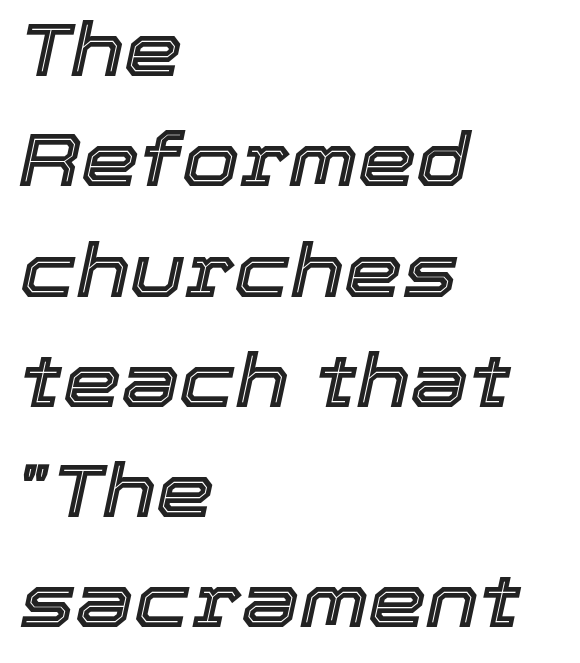
Q: Is the text italic (slanted)? A: Yes, it leans right by about 12 degrees.
Q: Is the text underlined? A: No.
Q: How is the paragraph aligned? A: Left-aligned.
Q: Is the spacing between letters normal or unusually wide? A: Normal.
Q: Is the spacing between lines tight, normal or loose? A: Normal.
Q: Width (condensed, normal, or wide)? A: Normal.
Q: x-height? A: Medium.
Q: Monospaced? A: No.
